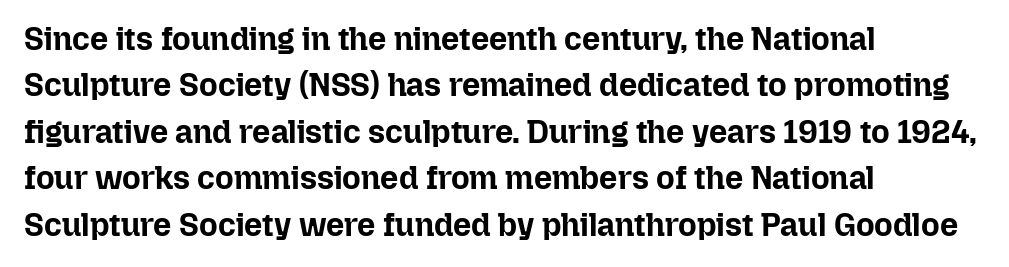
Q: Is the text bold? A: Yes.
Q: Is the text italic (slanted)? A: No, it is upright.
Q: Is the text underlined? A: No.
Q: How is the paragraph aligned? A: Left-aligned.
Q: Is the spacing between letters normal or unusually wide? A: Normal.
Q: Is the spacing between lines tight, normal or loose? A: Normal.
Q: Width (condensed, normal, or wide)? A: Normal.
Q: Stroke contrast? A: Low.
Q: x-height? A: Medium.
Q: Monospaced? A: No.
